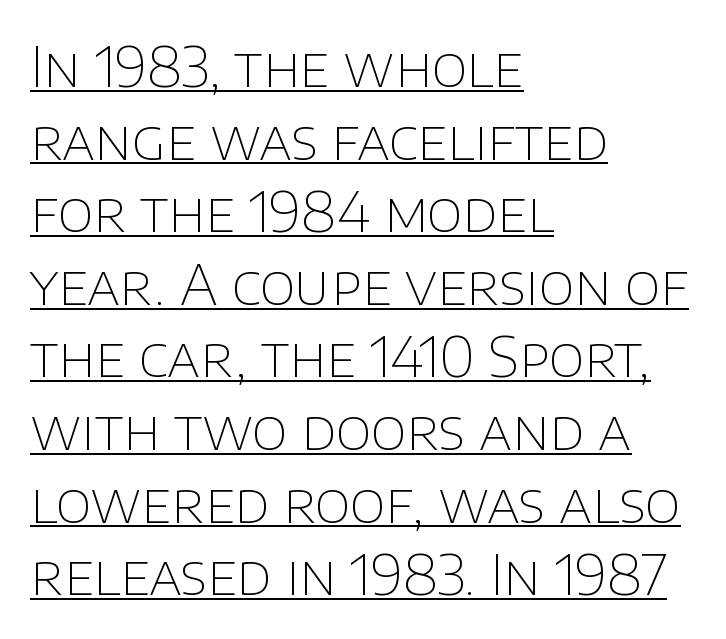
Q: Is the text bold? A: No.
Q: Is the text italic (slanted)? A: No, it is upright.
Q: Is the typeface a serif or a sans-serif typeface? A: Sans-serif.
Q: Is the text underlined? A: Yes.
Q: How is the paragraph aligned? A: Left-aligned.
Q: Is the spacing between letters normal or unusually wide? A: Normal.
Q: Is the spacing between lines tight, normal or loose? A: Normal.
Q: Width (condensed, normal, or wide)? A: Normal.
Q: Stroke contrast? A: Low.
Q: x-height? A: Large.
Q: Monospaced? A: No.
